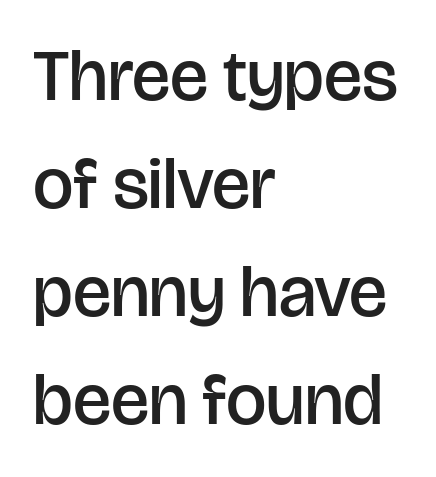
The image shows 72 px semibold sans-serif type, upright; set left-aligned, normal line spacing (1.5x), normal letter spacing, not underlined; low stroke contrast and a large x-height.
